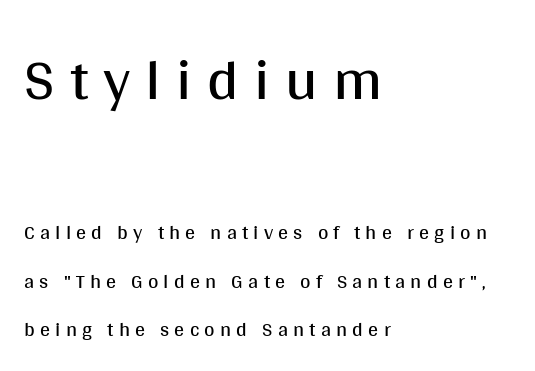
The image shows 59 px regular-weight sans-serif type, upright; set left-aligned, loose line spacing (2.41x), unusually wide letter spacing (+0.26 em), not underlined; the first (top) block is 2.95x larger; medium stroke contrast and a large x-height.
